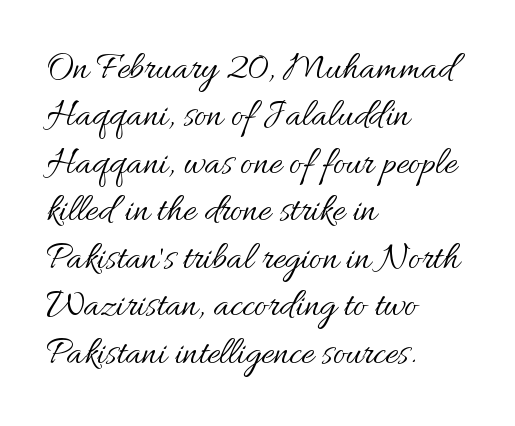
This sample has the flowing, uneven cadence of proportional lettering. These lines sit exactly where default settings would place them. Weight class: somewhere from thin through regular. The letters sit at their default tracking, neither squeezed nor spread.
